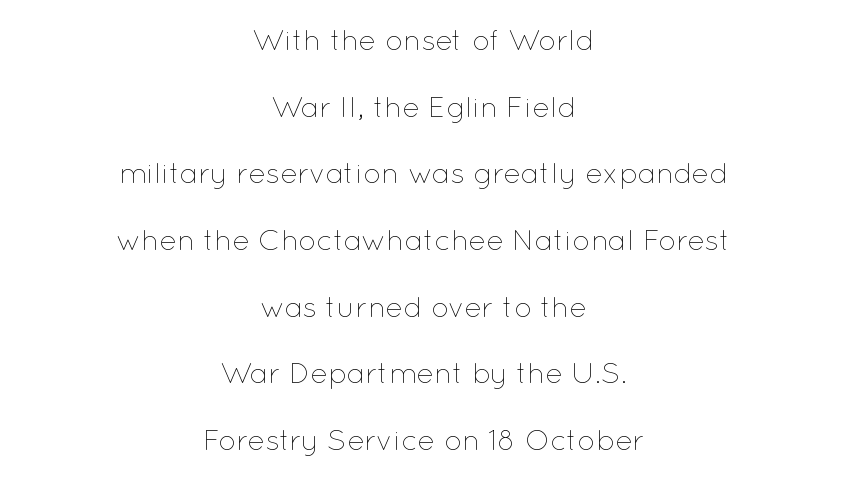
The image shows 29 px thin type, upright; set centered, loose line spacing (2.3x), normal letter spacing, not underlined; low stroke contrast and a medium x-height.
